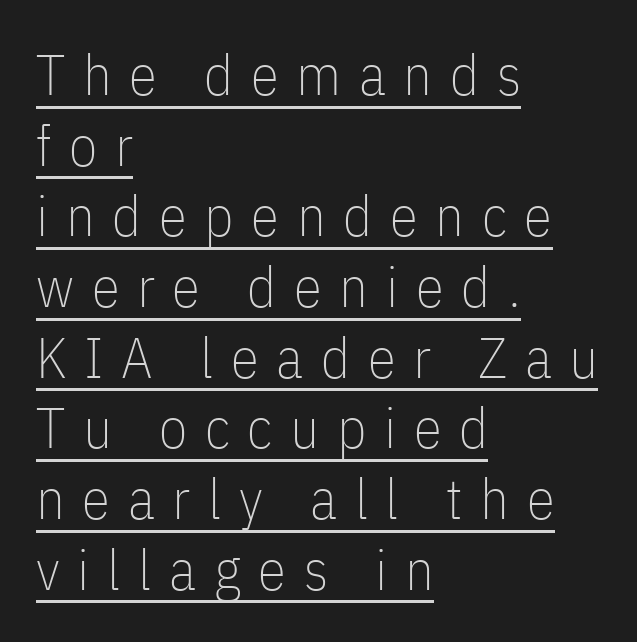
{"serif": "no", "italic": "no", "bold": "no", "weight": "thin", "width": "condensed", "stroke_contrast": "low", "x_height": "medium", "monospaced": "no", "underline": "yes", "align": "left", "line_spacing_ratio": 1.24, "letter_spacing": "wide", "letter_spacing_em": 0.31, "glyph_px": 57}
